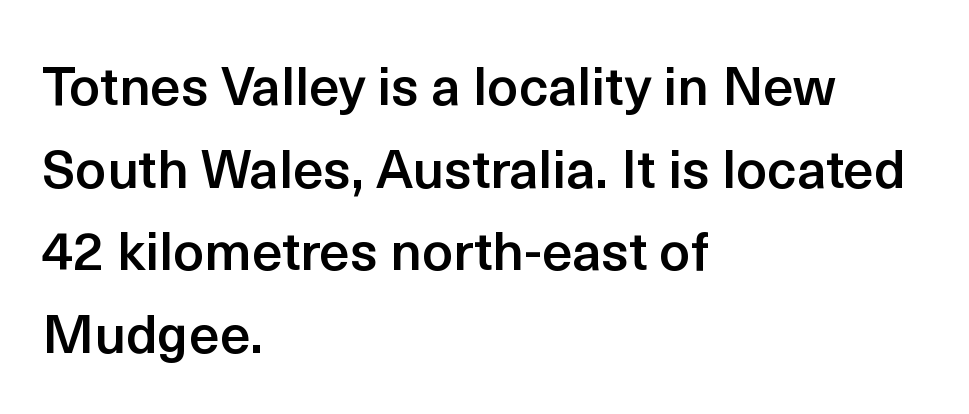
Q: Is the text bold? A: Semi-bold.
Q: Is the text italic (slanted)? A: No, it is upright.
Q: Is the typeface a serif or a sans-serif typeface? A: Sans-serif.
Q: Is the text underlined? A: No.
Q: How is the paragraph aligned? A: Left-aligned.
Q: Is the spacing between letters normal or unusually wide? A: Normal.
Q: Is the spacing between lines tight, normal or loose? A: Normal.
Q: Width (condensed, normal, or wide)? A: Normal.
Q: x-height? A: Medium.
Q: Monospaced? A: No.
